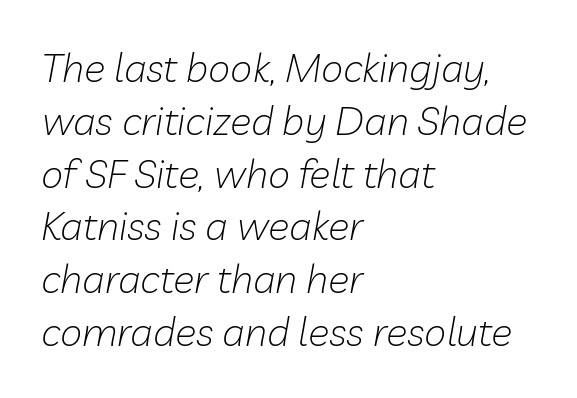
The image shows 40 px light type, italic (leaning right); set left-aligned, normal line spacing (1.32x), normal letter spacing, not underlined; low stroke contrast and a medium x-height.
